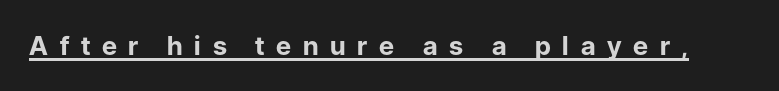
Heavy-handed strokes throughout: this text is bold. Posture: straight, roman, zero tilt. The string is rendered with underlining switched on. The passage shown has open, widely tracked lettering throughout.
